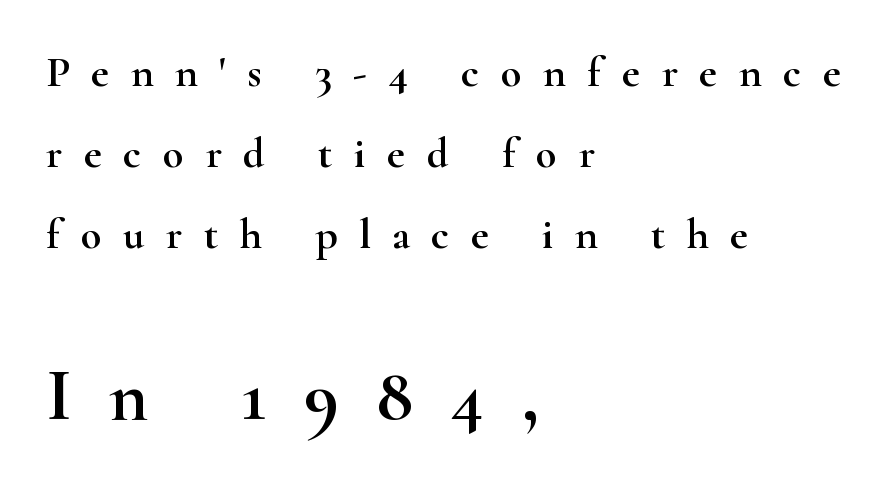
Q: Is the text italic (slanted)? A: No, it is upright.
Q: Is the typeface a serif or a sans-serif typeface? A: Serif.
Q: Is the text underlined? A: No.
Q: How is the paragraph aligned? A: Left-aligned.
Q: Is the spacing between letters normal or unusually wide? A: Unusually wide.
Q: Which block of text is set in a larger size, the first (top) or the second (bottom)? A: The second (bottom) one.
Q: Width (condensed, normal, or wide)? A: Wide.
Q: Stroke contrast? A: High.
Q: x-height? A: Small.
Q: Monospaced? A: No.
